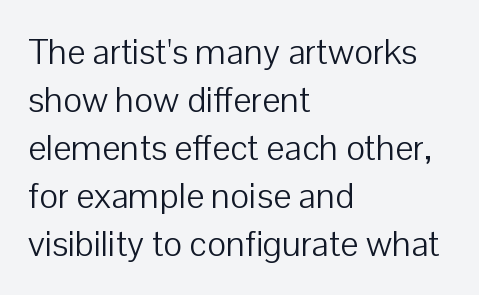
The image shows 36 px light sans-serif type, upright; set left-aligned, normal line spacing (1.33x), normal letter spacing, not underlined; low stroke contrast and a medium x-height.
